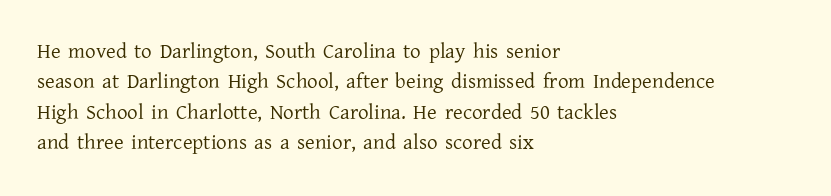
Q: Is the text bold? A: No.
Q: Is the text italic (slanted)? A: No, it is upright.
Q: Is the text underlined? A: No.
Q: How is the paragraph aligned? A: Left-aligned.
Q: Is the spacing between letters normal or unusually wide? A: Normal.
Q: Is the spacing between lines tight, normal or loose? A: Normal.
